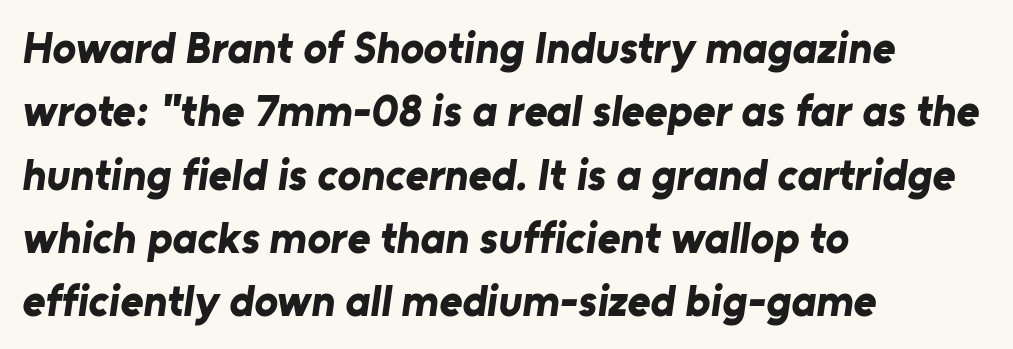
The image shows 44 px bold sans-serif type; set left-aligned, normal line spacing (1.44x), normal letter spacing, not underlined; low stroke contrast and a medium x-height.
